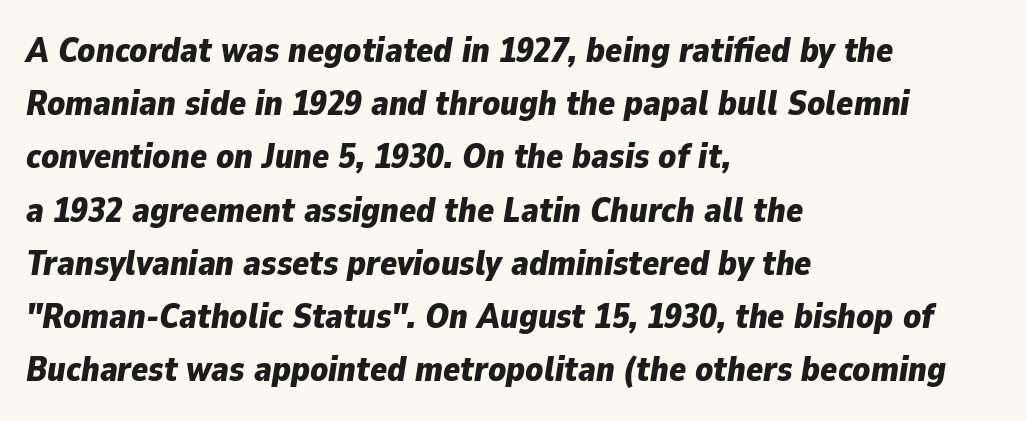
The area under the type is left untouched. Students, observe: this is what conventionally led text looks like. The setting favours the left margin, as ordinary paragraphs usually do. A typesetter would call this zero additional tracking. Slanted lettering throughout.
